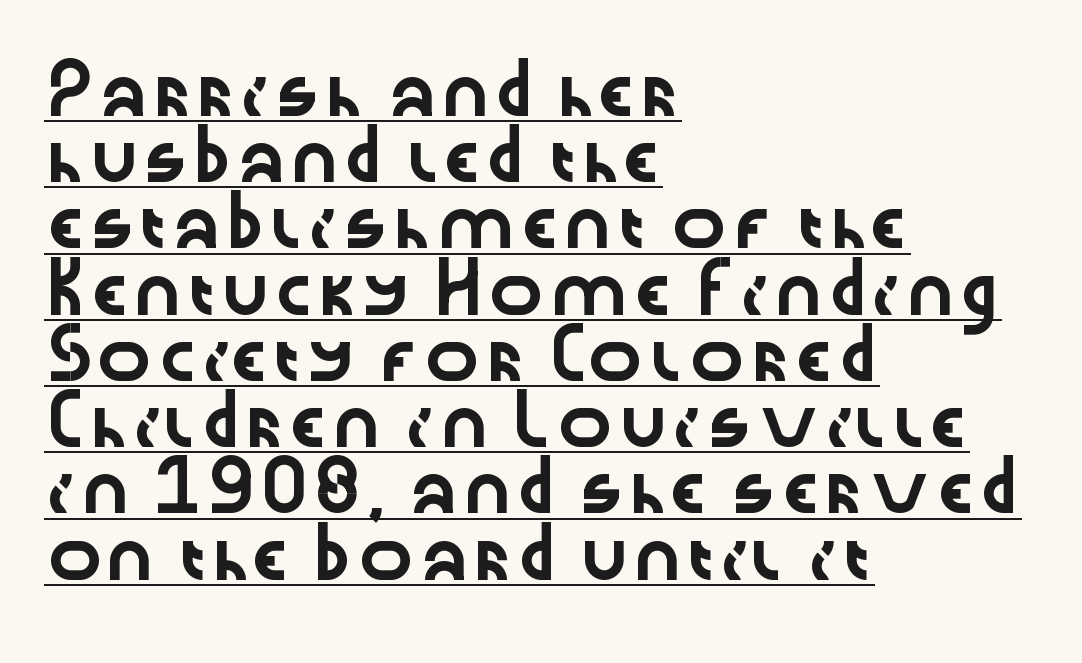
Q: Is the text italic (slanted)? A: No, it is upright.
Q: Is the typeface a serif or a sans-serif typeface? A: Sans-serif.
Q: Is the text underlined? A: Yes.
Q: How is the paragraph aligned? A: Left-aligned.
Q: Is the spacing between letters normal or unusually wide? A: Normal.
Q: Is the spacing between lines tight, normal or loose? A: Normal.
Q: Width (condensed, normal, or wide)? A: Wide.
Q: Stroke contrast? A: Low.
Q: x-height? A: Medium.
Q: Monospaced? A: No.
